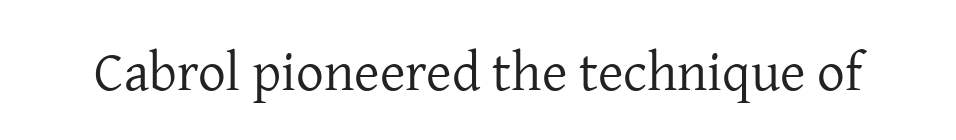
Quick note: underline off. The specimen reads as upright at a glance. Looks like regular typesetting: each glyph gets only the width it needs. Weight: not bold — regular or lighter. This sample uses a serif face.
